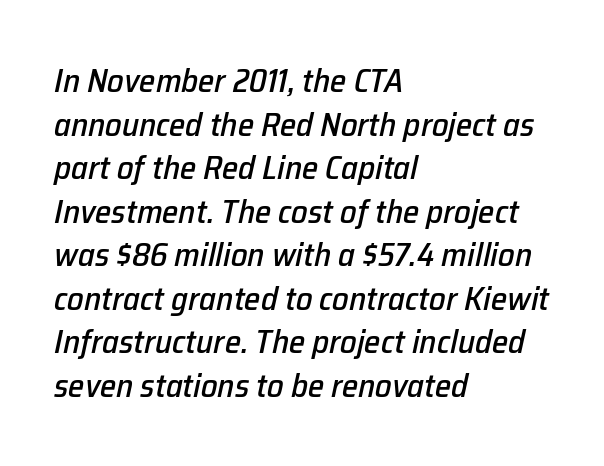
Whoever set this chose a conventional vertical rhythm. Anything drawn beneath the words? Only blank space. The letters advance in unequal steps, a hallmark of proportional type. This sample uses plain, unmodified letter spacing.
